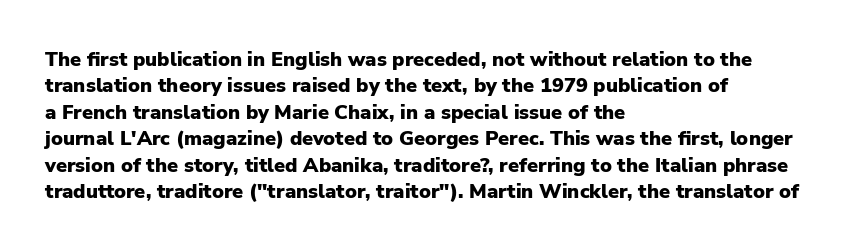
No extra tracking has been applied to these lines. The font is running at its bold setting. Students, observe: this is what conventionally led text looks like. Ascenders rise straight up at ninety degrees.
